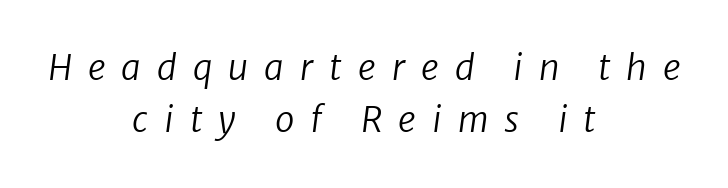
Q: Is the text bold? A: No.
Q: Is the text italic (slanted)? A: Yes, it leans right by about 8 degrees.
Q: Is the text underlined? A: No.
Q: How is the paragraph aligned? A: Centered.
Q: Is the spacing between letters normal or unusually wide? A: Unusually wide.
Q: Is the spacing between lines tight, normal or loose? A: Normal.
Q: Width (condensed, normal, or wide)? A: Normal.
Q: Stroke contrast? A: Low.
Q: x-height? A: Medium.
Q: Monospaced? A: No.
